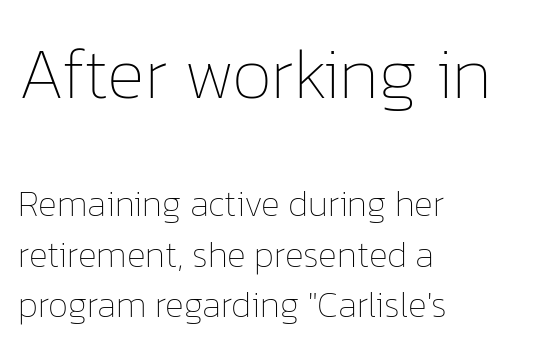
{"italic": "no", "bold": "no", "weight": "thin", "width": "normal", "stroke_contrast": "low", "x_height": "medium", "monospaced": "no", "underline": "no", "align": "left", "line_spacing": "normal", "line_spacing_ratio": 1.4, "letter_spacing": "normal", "letter_spacing_em": 0.0, "larger_block": "first", "size_ratio": 2.0, "glyph_px": 72}
